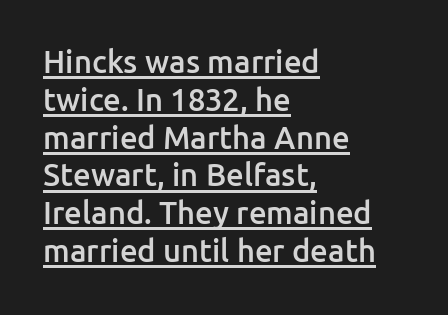
No italicization has been applied; the sample stays upright. Weight check: semibold — heavier than regular, not quite bold. Stroke terminals: plain, sans-serif. Do the characters align in a grid? No, the font is proportional. The lines are quadded left.
